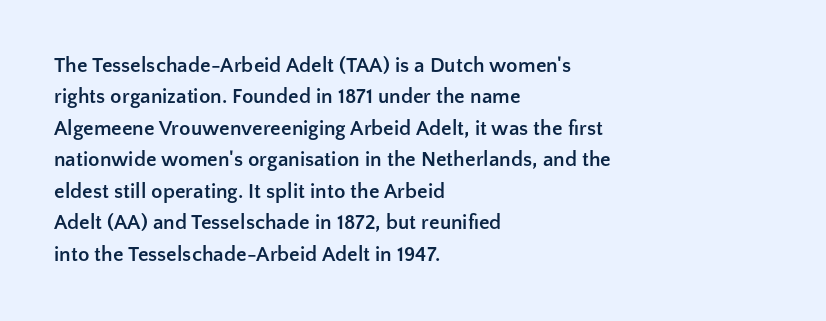
The image shows 21 px bold type, upright; set left-aligned, normal line spacing (1.5x), normal letter spacing, not underlined.
